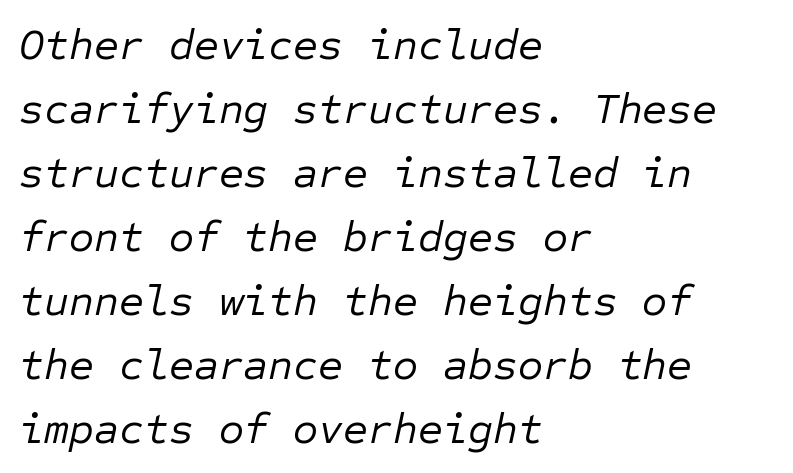
This is oblique type, the kind used for emphasis or titles. The weight tops out at a normal text grade. Horizontal bands of white between lines are of average thickness. Decoration check: the copy has no underline. A student would call this left alignment; a typographer would say flush left, rag right. In terms of letterspacing, this is plain default setting.
